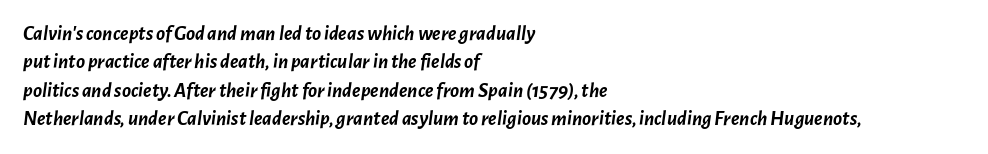
Q: Is the text bold? A: Yes.
Q: Is the text italic (slanted)? A: Yes, it leans right by about 7 degrees.
Q: Is the text underlined? A: No.
Q: How is the paragraph aligned? A: Left-aligned.
Q: Is the spacing between letters normal or unusually wide? A: Normal.
Q: Is the spacing between lines tight, normal or loose? A: Normal.
